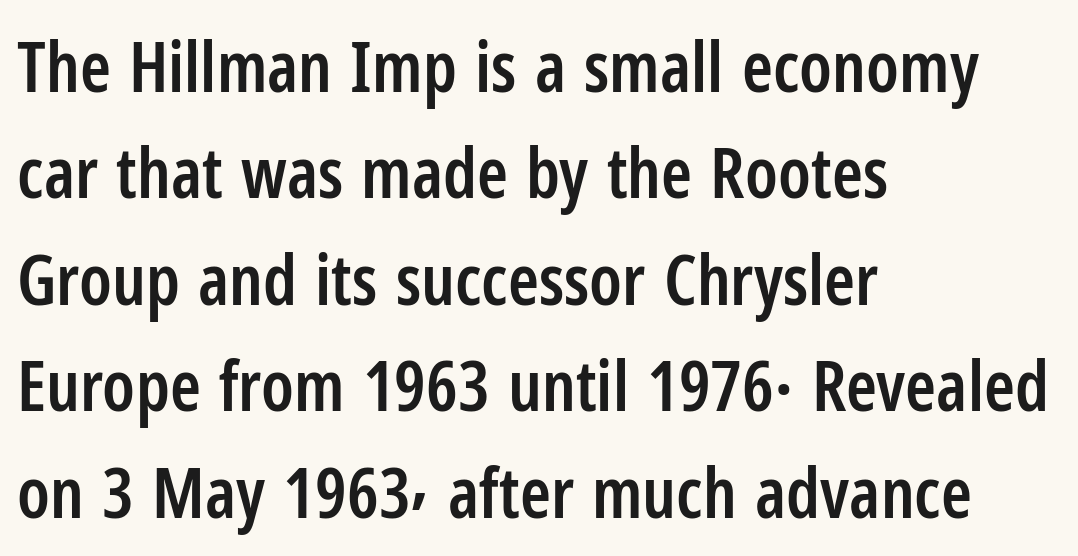
{"serif": "no", "italic": "no", "bold": "semi", "weight": "semibold", "width": "condensed", "stroke_contrast": "low", "x_height": "medium", "monospaced": "no", "underline": "no", "align": "left", "line_spacing": "normal", "line_spacing_ratio": 1.52, "letter_spacing": "normal", "letter_spacing_em": 0.0, "glyph_px": 70}
